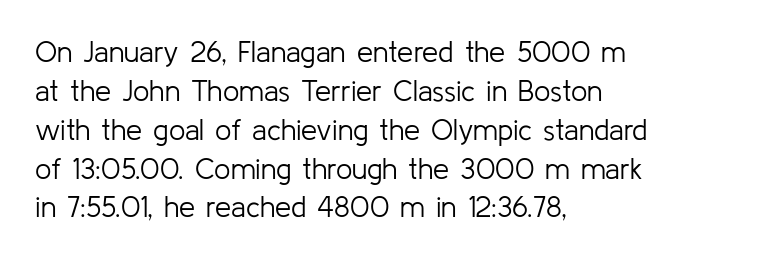
{"serif": "no", "italic": "no", "bold": "no", "weight": "light", "width": "normal", "stroke_contrast": "low", "x_height": "medium", "monospaced": "no", "underline": "no", "align": "left", "line_spacing": "normal", "line_spacing_ratio": 1.34, "letter_spacing": "normal", "letter_spacing_em": 0.0, "glyph_px": 29}
